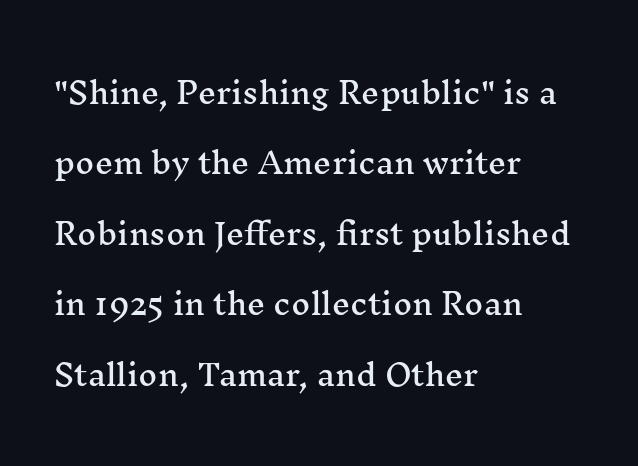
The passage shown is typeset with a serif family. Nothing unusual about the tracking: characters are spaced as the font intends. Notice the wide empty band between every row — that's loose leading. Each letter keeps its own natural width here, so spacing adapts to shape.
